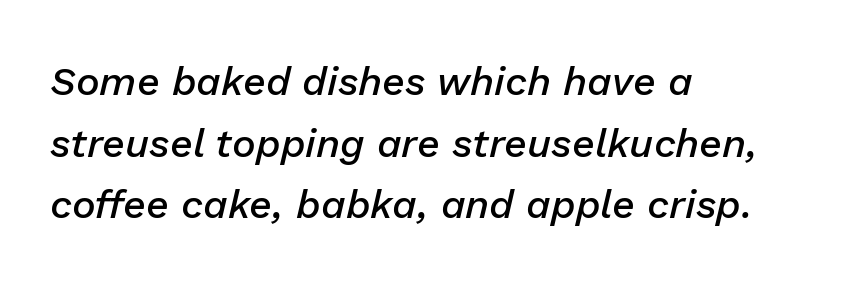
The image shows 40 px semibold type, italic (leaning right); set left-aligned, normal line spacing (1.54x), normal letter spacing, not underlined; low stroke contrast and a medium x-height.
